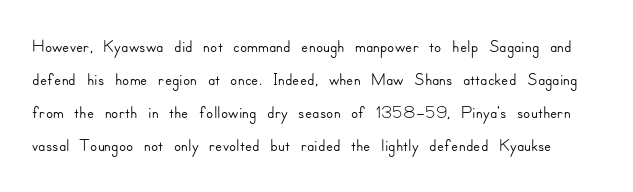
The image shows 26 px text type, upright; set normal line spacing (1.27x), normal letter spacing, not underlined.
